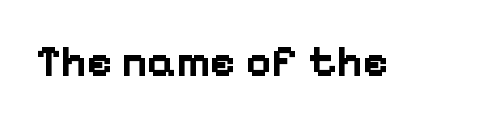
The tracking reads as untouched default to a designer's eye. Only glyphs here, with clear space below each row. The font's upright variant was chosen for this text. Compared with an ordinary text face, these strokes are far heavier — a full bold.
